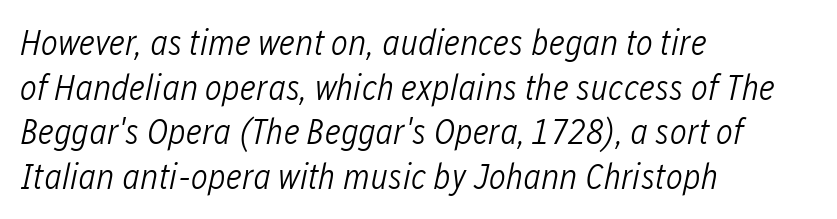
{"italic": "yes", "lean": "right", "slant_degrees": 12, "bold": "no", "weight": "light", "width": "condensed", "stroke_contrast": "low", "x_height": "medium", "monospaced": "no", "underline": "no", "align": "left", "line_spacing_ratio": 1.24, "letter_spacing": "normal", "letter_spacing_em": 0.0, "glyph_px": 36}
